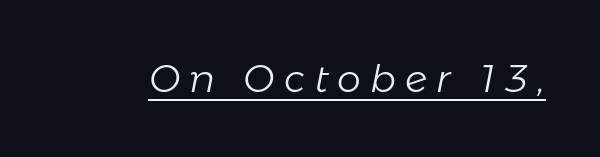
A baseline rule has been typeset under these characters. A light-to-regular cut is what we see here. When letters slant like this, we call the style italic. The tracking jumps out immediately: characters are airy and widely separated. Is this a fixed-width face? No — the glyphs have proportional, varying widths.
